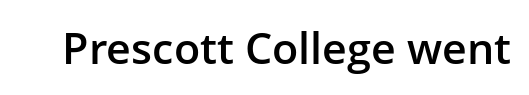
The image shows 43 px semibold sans-serif type, upright; set normal letter spacing, not underlined; low stroke contrast and a medium x-height.
